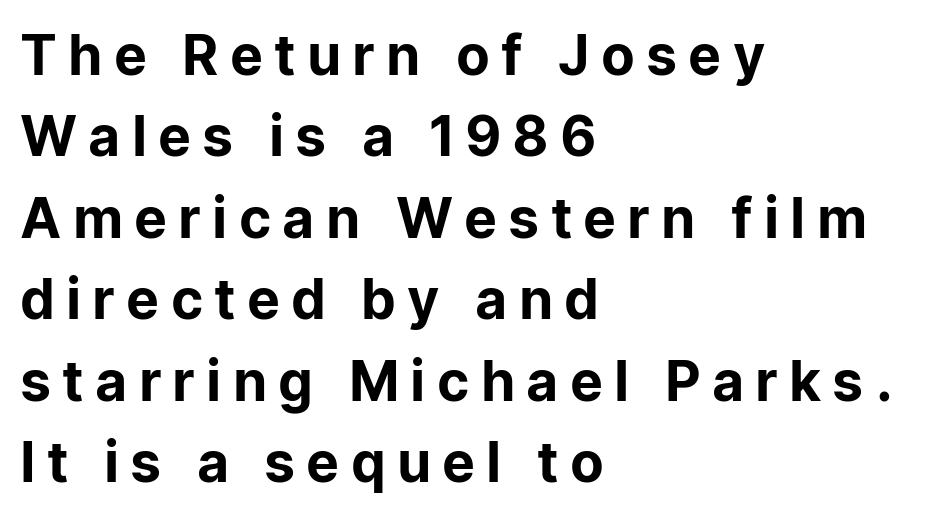
The image shows 55 px bold sans-serif type, upright; set left-aligned, normal line spacing (1.48x), unusually wide letter spacing (+0.24 em), not underlined; low stroke contrast and a medium x-height.
